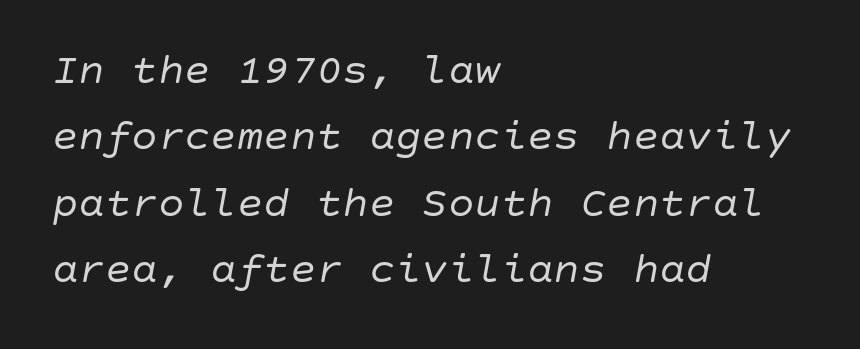
{"italic": "yes", "lean": "right", "slant_degrees": 10, "bold": "no", "weight": "regular", "width": "normal", "stroke_contrast": "low", "x_height": "large", "underline": "no", "align": "left", "line_spacing": "normal", "line_spacing_ratio": 1.51, "letter_spacing": "normal", "letter_spacing_em": 0.0, "glyph_px": 44}
